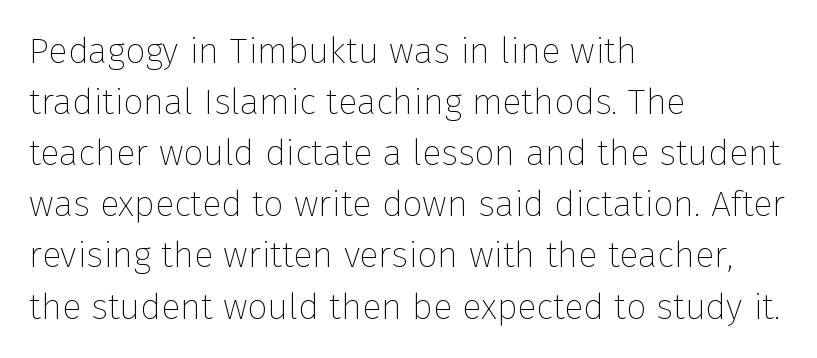
Q: Is the text bold? A: No.
Q: Is the text italic (slanted)? A: No, it is upright.
Q: Is the typeface a serif or a sans-serif typeface? A: Sans-serif.
Q: Is the text underlined? A: No.
Q: How is the paragraph aligned? A: Left-aligned.
Q: Is the spacing between letters normal or unusually wide? A: Normal.
Q: Is the spacing between lines tight, normal or loose? A: Normal.
Q: Width (condensed, normal, or wide)? A: Normal.
Q: Stroke contrast? A: Low.
Q: x-height? A: Medium.
Q: Monospaced? A: No.
